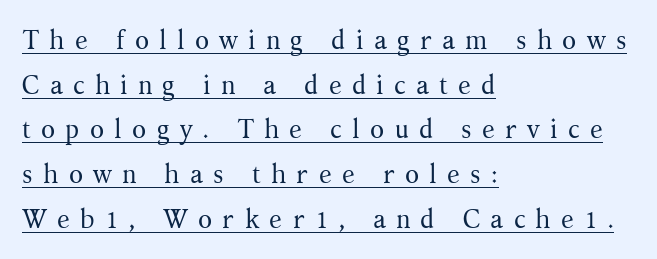
{"italic": "no", "bold": "no", "underline": "yes", "align": "left", "line_spacing_ratio": 1.72, "letter_spacing": "wide", "letter_spacing_em": 0.39, "glyph_px": 26}
